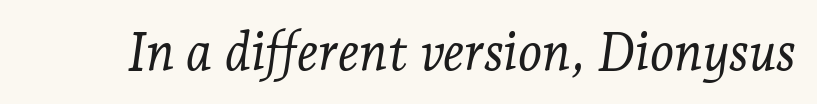
Each row of text sits above clean, open space. Posture: slanted. The letters advance in unequal steps, a hallmark of proportional type. Check where the strokes stop: tiny serifs finish them off.
